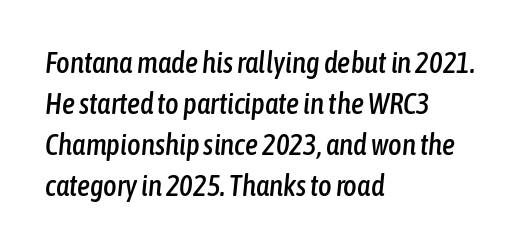
{"italic": "yes", "lean": "right", "slant_degrees": 6, "width": "condensed", "stroke_contrast": "low", "x_height": "medium", "monospaced": "no", "underline": "no", "align": "left", "line_spacing": "normal", "line_spacing_ratio": 1.41, "letter_spacing": "normal", "letter_spacing_em": 0.0, "glyph_px": 29}
